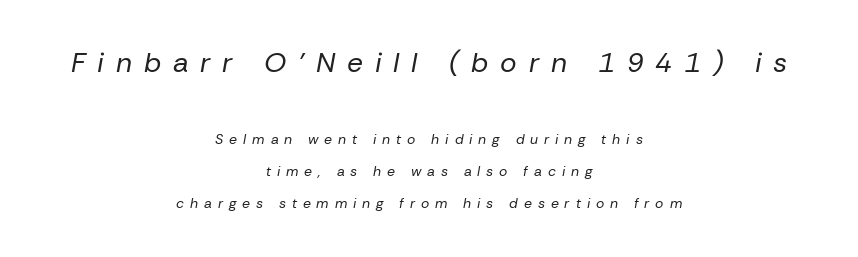
Q: Is the text bold? A: No.
Q: Is the text italic (slanted)? A: Yes, it leans right by about 10 degrees.
Q: Is the text underlined? A: No.
Q: How is the paragraph aligned? A: Centered.
Q: Is the spacing between letters normal or unusually wide? A: Unusually wide.
Q: Is the spacing between lines tight, normal or loose? A: Loose.
Q: Which block of text is set in a larger size, the first (top) or the second (bottom)? A: The first (top) one.
Q: Width (condensed, normal, or wide)? A: Normal.
Q: Stroke contrast? A: Low.
Q: x-height? A: Medium.
Q: Monospaced? A: No.
